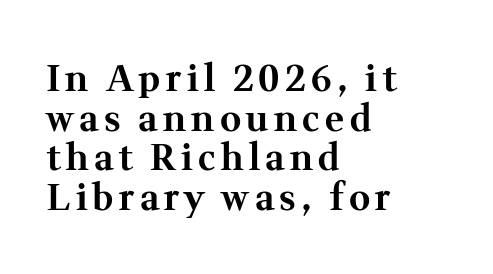
Q: Is the text bold? A: Yes.
Q: Is the text italic (slanted)? A: No, it is upright.
Q: Is the typeface a serif or a sans-serif typeface? A: Serif.
Q: Is the text underlined? A: No.
Q: How is the paragraph aligned? A: Left-aligned.
Q: Is the spacing between lines tight, normal or loose? A: Tight.
Q: Width (condensed, normal, or wide)? A: Normal.
Q: Stroke contrast? A: Medium.
Q: x-height? A: Medium.
Q: Monospaced? A: No.
